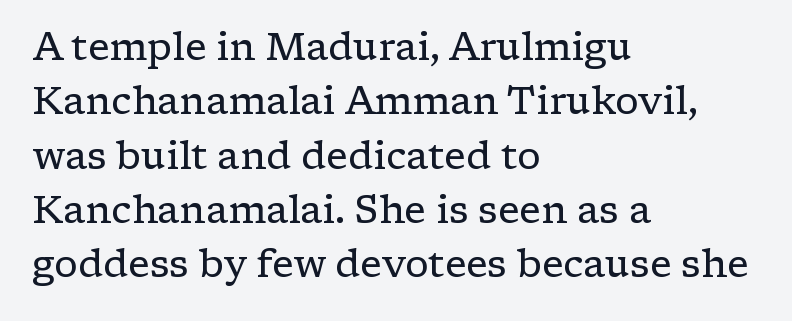
{"serif": "yes", "italic": "no", "bold": "no", "weight": "regular", "width": "wide", "stroke_contrast": "low", "x_height": "medium", "monospaced": "no", "underline": "no", "align": "left", "line_spacing": "normal", "line_spacing_ratio": 1.43, "letter_spacing": "normal", "letter_spacing_em": 0.0, "glyph_px": 38}
